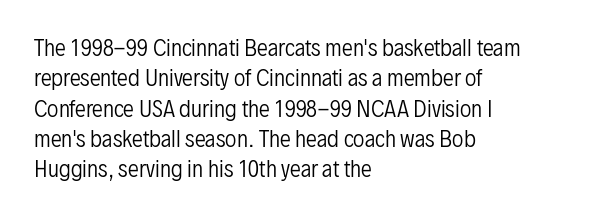
The image shows 22 px text type, upright; set left-aligned, normal line spacing (1.38x), normal letter spacing, not underlined.
